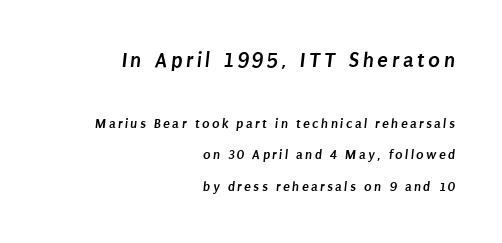
The specimen omits any rule beneath the text block's lines. A typesetter would call this leading open, well beyond the default. Caption: upper text group enlarged, lower text group reduced. The lines are quadded right. Typesetter's note: full bold, strokes at maximum text heaviness.
